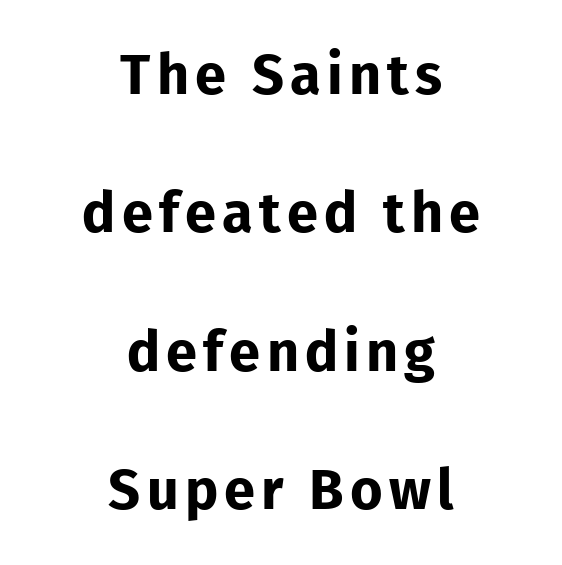
The image shows 56 px bold sans-serif type, upright; set centered, loose line spacing (2.47x), not underlined; low stroke contrast and a medium x-height.
